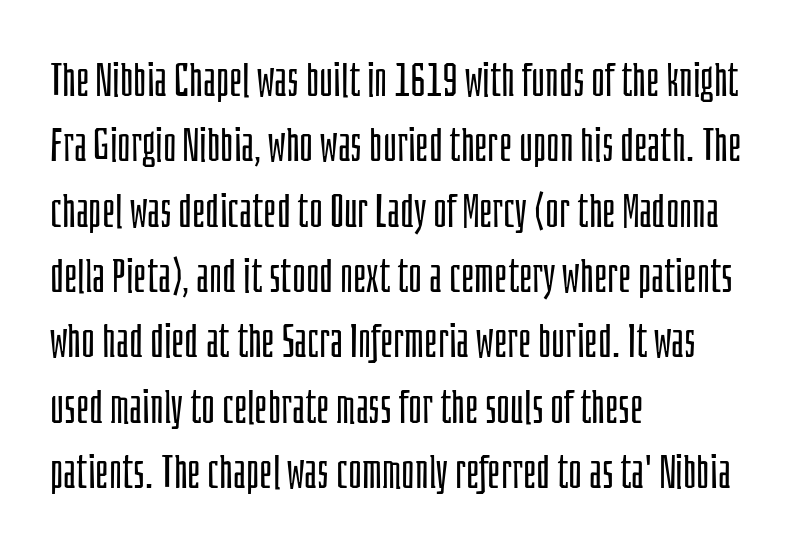
I'd call this a sans setting — the letters go barefoot. Students, note that the glyphs here touch the page at normal intervals. A bare baseline throughout the passage. One-word summary of the alignment: left. One glance says typical: line gaps are just what's usual.
